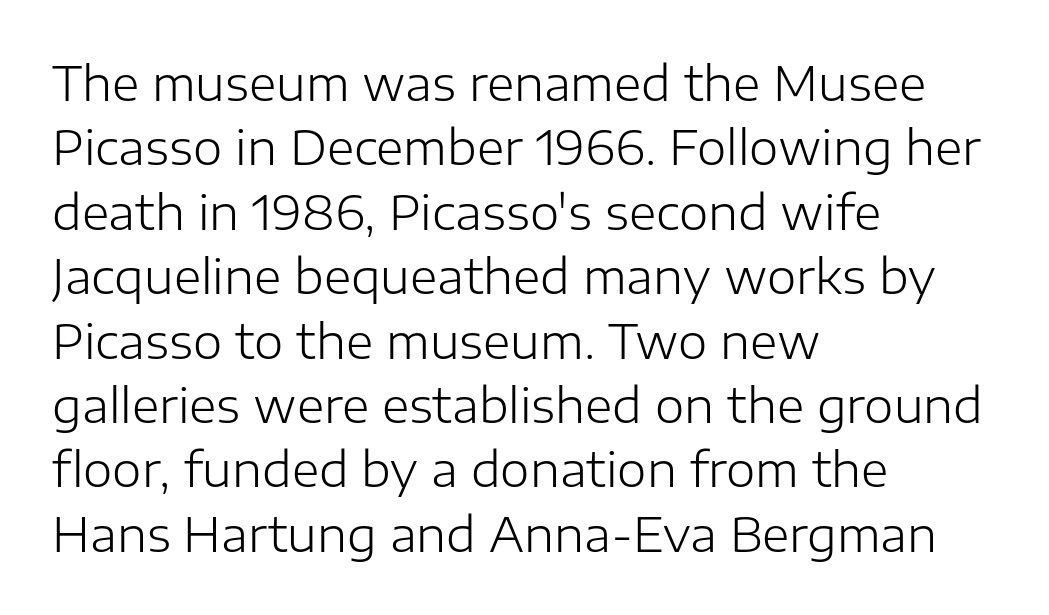
{"serif": "no", "italic": "no", "bold": "no", "weight": "light", "width": "normal", "stroke_contrast": "low", "x_height": "medium", "monospaced": "no", "underline": "no", "align": "left", "line_spacing": "normal", "line_spacing_ratio": 1.37, "letter_spacing": "normal", "letter_spacing_em": 0.0, "glyph_px": 47}
